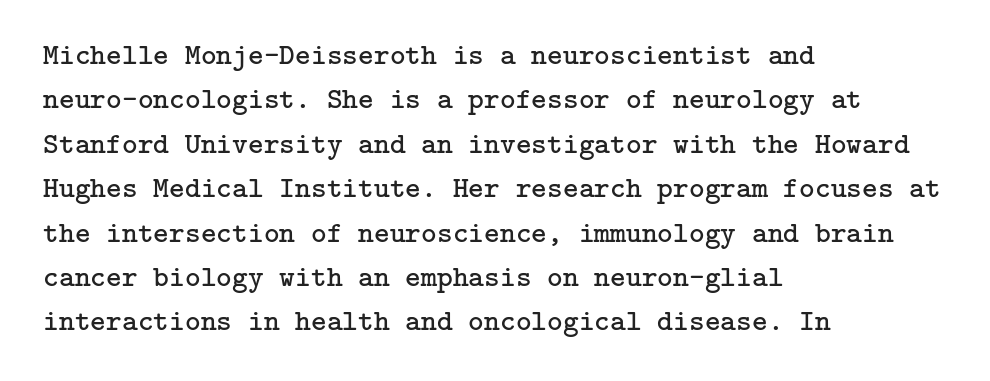
The paragraph shown leans on its left margin. I'd call this a serif setting — the letters wear small feet. Do the letters lean? They stand straight. A bare baseline throughout the passage. The type is set solid horizontally, with unmodified tracking. Stem width sits at or under what a default text font uses.
